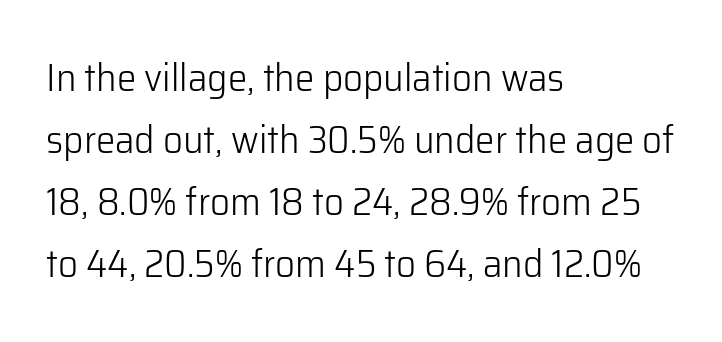
{"serif": "no", "italic": "no", "bold": "no", "weight": "light", "width": "normal", "stroke_contrast": "low", "x_height": "medium", "monospaced": "no", "underline": "no", "align": "left", "line_spacing": "normal", "line_spacing_ratio": 1.59, "letter_spacing": "normal", "letter_spacing_em": 0.0, "glyph_px": 39}
